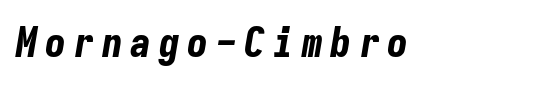
Q: Is the text bold? A: Yes.
Q: Is the text italic (slanted)? A: Yes, it leans right by about 9 degrees.
Q: Is the text underlined? A: No.
Q: Width (condensed, normal, or wide)? A: Condensed.
Q: Stroke contrast? A: Low.
Q: x-height? A: Medium.
Q: Monospaced? A: Yes.
